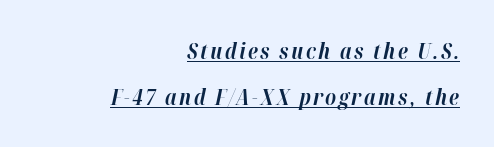
The image shows 22 px bold type, italic (leaning right); set right-aligned, loose line spacing (2.09x), underlined.
